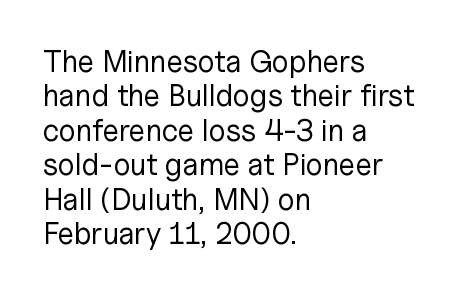
The letters advance in unequal steps, a hallmark of proportional type. Grotesque or geometric, the face here clearly has no serifs. Reading down the column, the eye jumps only a short way to each next line. No extra tracking has been applied to these lines. Is there any slant? The stems are plumb.
